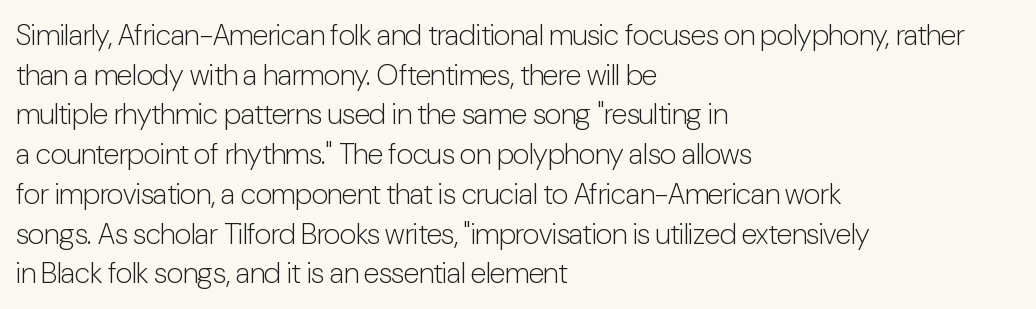
Q: Is the text bold? A: No.
Q: Is the text italic (slanted)? A: No, it is upright.
Q: Is the typeface a serif or a sans-serif typeface? A: Sans-serif.
Q: Is the text underlined? A: No.
Q: How is the paragraph aligned? A: Left-aligned.
Q: Is the spacing between letters normal or unusually wide? A: Normal.
Q: Is the spacing between lines tight, normal or loose? A: Normal.
Q: Width (condensed, normal, or wide)? A: Condensed.
Q: Stroke contrast? A: Low.
Q: x-height? A: Medium.
Q: Monospaced? A: No.
